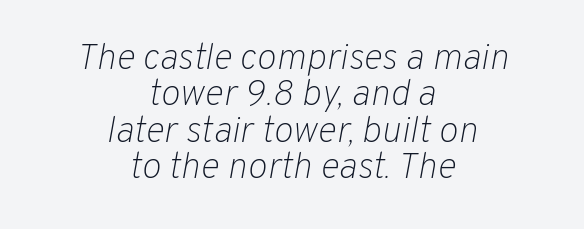
The image shows 37 px light type, italic (leaning right); set centered, tight line spacing (0.98x), normal letter spacing, not underlined; low stroke contrast and a medium x-height.
